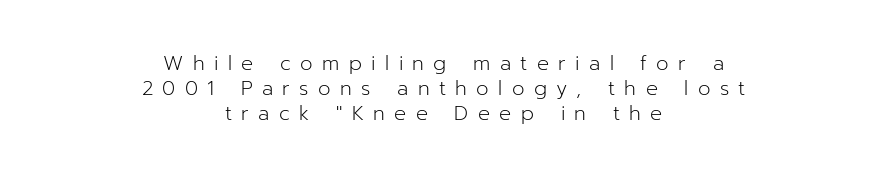
Q: Is the text bold? A: No.
Q: Is the text italic (slanted)? A: No, it is upright.
Q: Is the text underlined? A: No.
Q: How is the paragraph aligned? A: Centered.
Q: Is the spacing between letters normal or unusually wide? A: Unusually wide.
Q: Is the spacing between lines tight, normal or loose? A: Normal.
